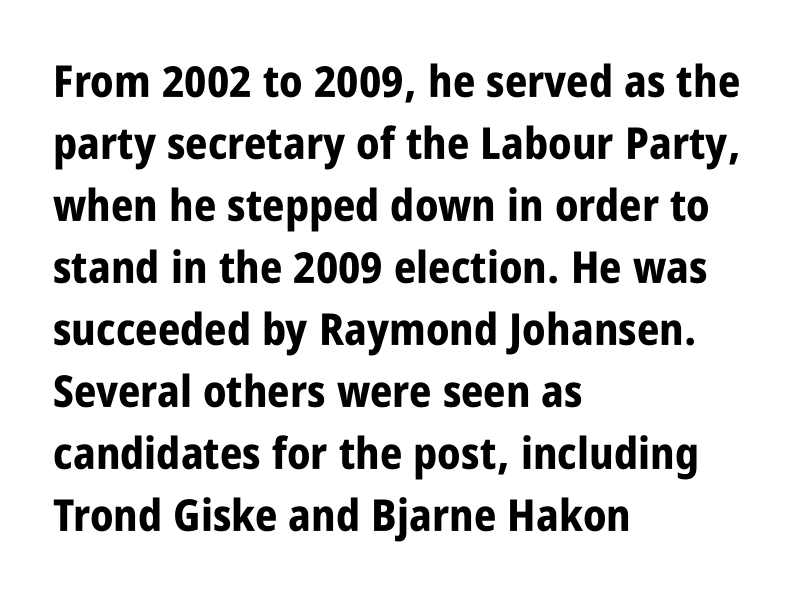
{"serif": "no", "italic": "no", "bold": "yes", "weight": "bold", "width": "condensed", "stroke_contrast": "low", "x_height": "large", "monospaced": "no", "underline": "no", "align": "left", "line_spacing": "normal", "line_spacing_ratio": 1.41, "letter_spacing": "normal", "letter_spacing_em": 0.0, "glyph_px": 44}
